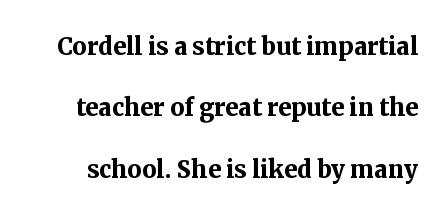
Little horizontal feet cap the strokes, marking this as serif type. What stands out about the letter spacing? Nothing — it is the standard amount. The strokes are fattened all the way to bold. Do the characters align in a grid? No, the font is proportional. Just letters on the line, the space beneath them empty. A great deal of white space separates one row of letters from the next.
